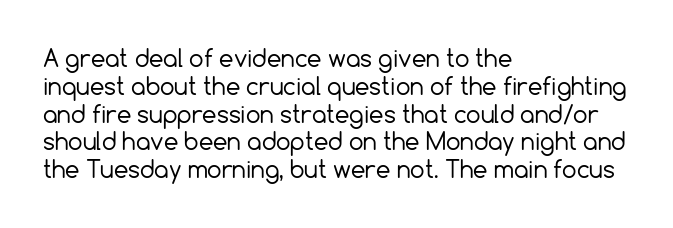
Italic: no, the glyphs are upright roman. Typeset ragged right — the left edge is the straight one. The gaps between neighbouring characters are ordinary and unremarkable. No letter is thick-stroked: the sample isn't bold. Lines of text with bare space underneath.
